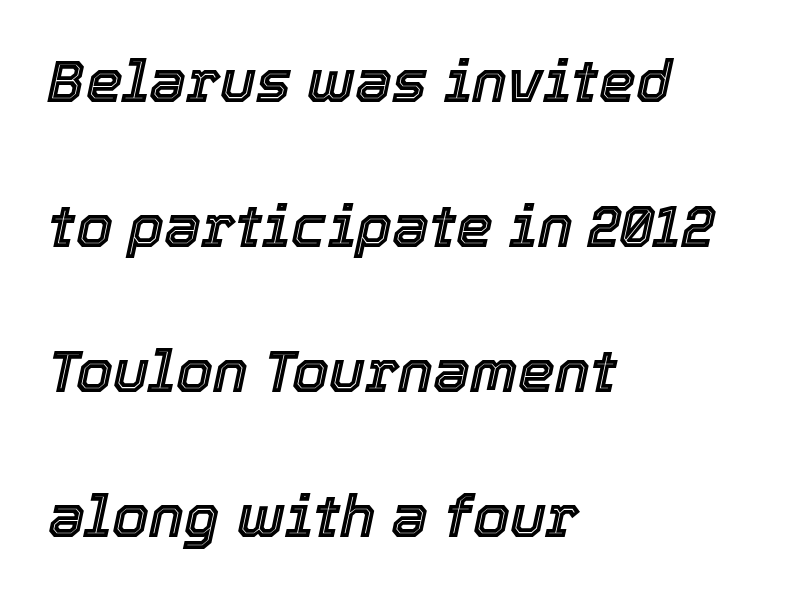
Q: Is the text italic (slanted)? A: Yes, it leans right by about 12 degrees.
Q: Is the text underlined? A: No.
Q: How is the paragraph aligned? A: Left-aligned.
Q: Is the spacing between letters normal or unusually wide? A: Normal.
Q: Is the spacing between lines tight, normal or loose? A: Loose.
Q: Width (condensed, normal, or wide)? A: Normal.
Q: x-height? A: Medium.
Q: Monospaced? A: No.
